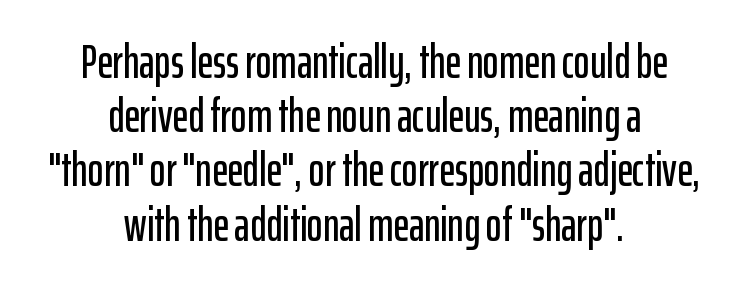
{"serif": "no", "italic": "no", "width": "condensed", "stroke_contrast": "low", "x_height": "medium", "monospaced": "no", "underline": "no", "align": "center", "line_spacing": "tight", "line_spacing_ratio": 1.13, "letter_spacing": "normal", "letter_spacing_em": 0.0, "glyph_px": 48}
